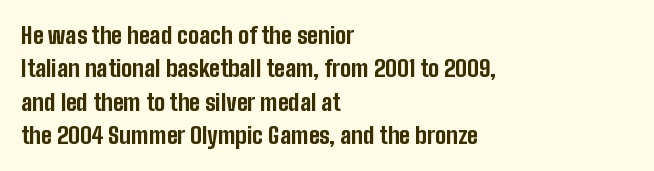
{"italic": "no", "bold": "yes", "underline": "no", "align": "left", "line_spacing": "normal", "line_spacing_ratio": 1.45, "letter_spacing": "normal", "letter_spacing_em": 0.0, "glyph_px": 23}
